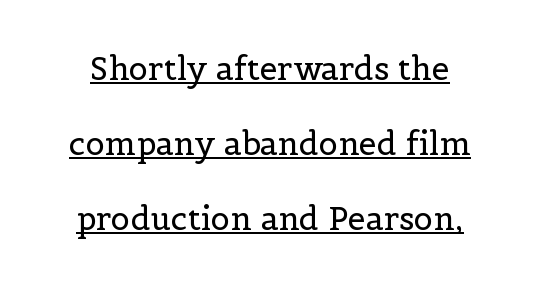
Q: Is the text bold? A: No.
Q: Is the text italic (slanted)? A: No, it is upright.
Q: Is the typeface a serif or a sans-serif typeface? A: Serif.
Q: Is the text underlined? A: Yes.
Q: Is the spacing between letters normal or unusually wide? A: Normal.
Q: Is the spacing between lines tight, normal or loose? A: Loose.
Q: Width (condensed, normal, or wide)? A: Normal.
Q: x-height? A: Medium.
Q: Monospaced? A: No.
